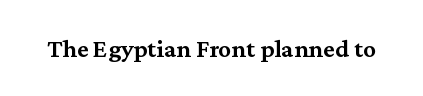
The image shows 26 px text type, upright; set normal letter spacing, not underlined.
